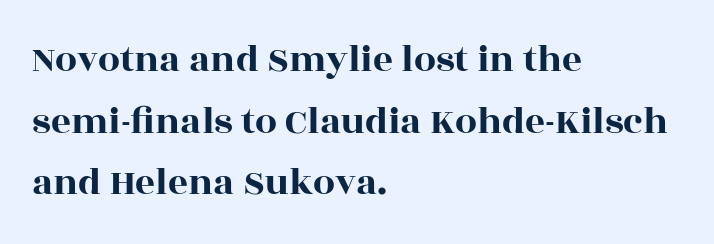
{"serif": "yes", "italic": "no", "width": "wide", "x_height": "large", "monospaced": "no", "underline": "no", "align": "left", "line_spacing": "normal", "line_spacing_ratio": 1.58, "letter_spacing": "normal", "letter_spacing_em": 0.0, "glyph_px": 39}
